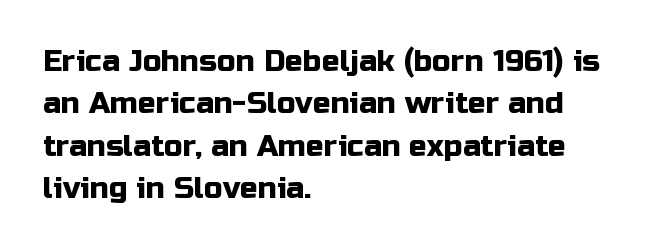
The image shows 30 px sans-serif type, upright; set left-aligned, normal line spacing (1.41x), normal letter spacing, not underlined; low stroke contrast and a medium x-height.
